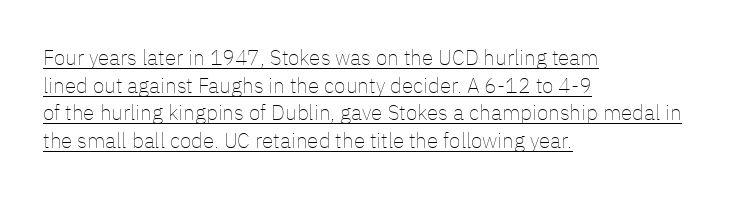
{"italic": "no", "bold": "no", "underline": "yes", "align": "left", "line_spacing": "normal", "line_spacing_ratio": 1.31, "letter_spacing": "normal", "letter_spacing_em": 0.0, "glyph_px": 21}
